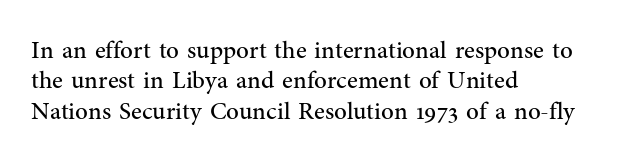
{"italic": "no", "bold": "no", "underline": "no", "align": "left", "line_spacing_ratio": 1.22, "letter_spacing": "normal", "letter_spacing_em": 0.0, "glyph_px": 25}
